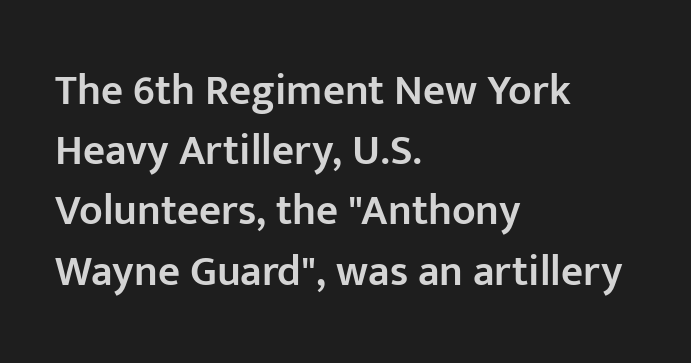
Q: Is the text bold? A: Semi-bold.
Q: Is the text italic (slanted)? A: No, it is upright.
Q: Is the typeface a serif or a sans-serif typeface? A: Sans-serif.
Q: Is the text underlined? A: No.
Q: How is the paragraph aligned? A: Left-aligned.
Q: Is the spacing between letters normal or unusually wide? A: Normal.
Q: Is the spacing between lines tight, normal or loose? A: Normal.
Q: Width (condensed, normal, or wide)? A: Normal.
Q: Stroke contrast? A: Low.
Q: x-height? A: Medium.
Q: Monospaced? A: No.
